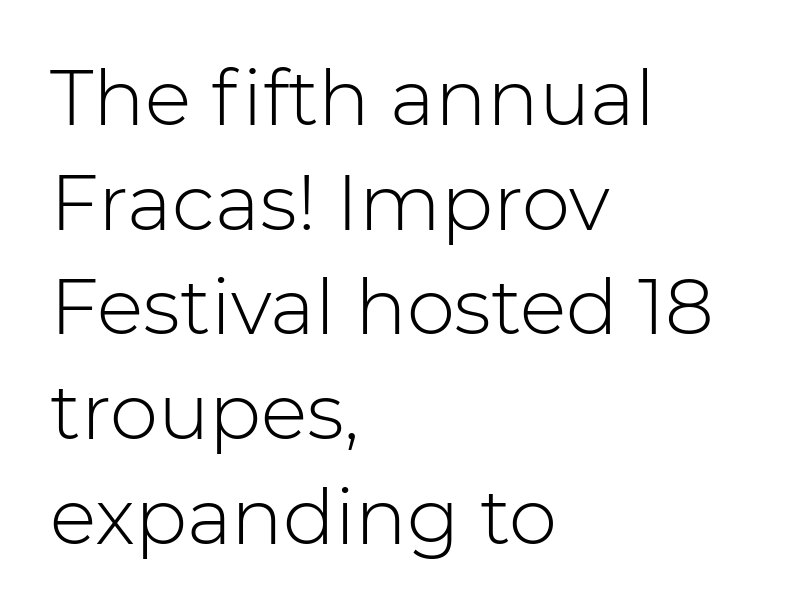
You can tell it's not italic because the verticals are truly vertical. Each new line begins a customary step beneath the previous one. The lines are quadded left. Descenders are the only things crossing below the line.
